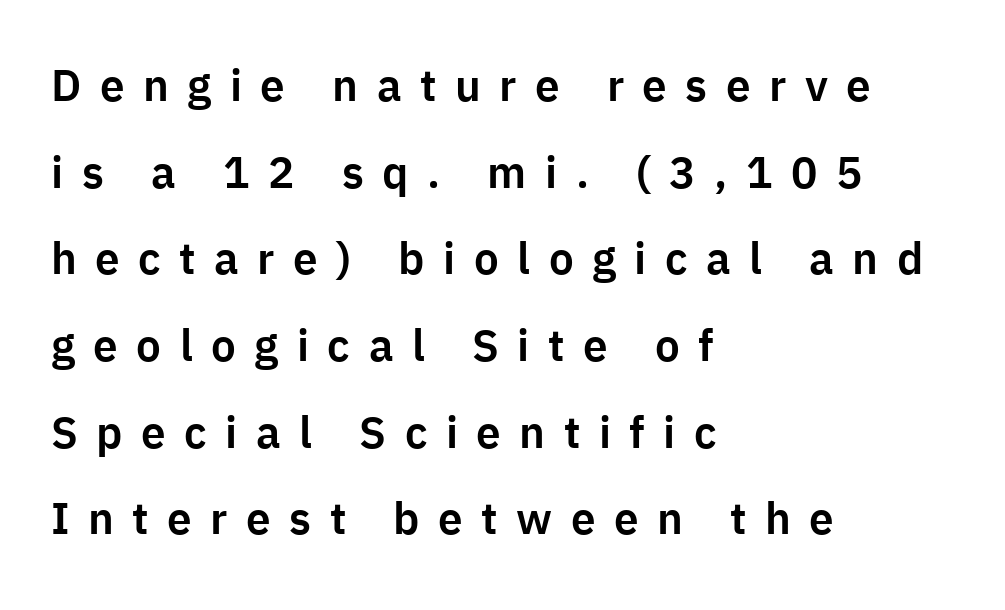
Q: Is the text italic (slanted)? A: No, it is upright.
Q: Is the typeface a serif or a sans-serif typeface? A: Sans-serif.
Q: Is the text underlined? A: No.
Q: How is the paragraph aligned? A: Left-aligned.
Q: Is the spacing between letters normal or unusually wide? A: Unusually wide.
Q: Is the spacing between lines tight, normal or loose? A: Loose.
Q: Width (condensed, normal, or wide)? A: Normal.
Q: Stroke contrast? A: Low.
Q: x-height? A: Medium.
Q: Monospaced? A: No.
